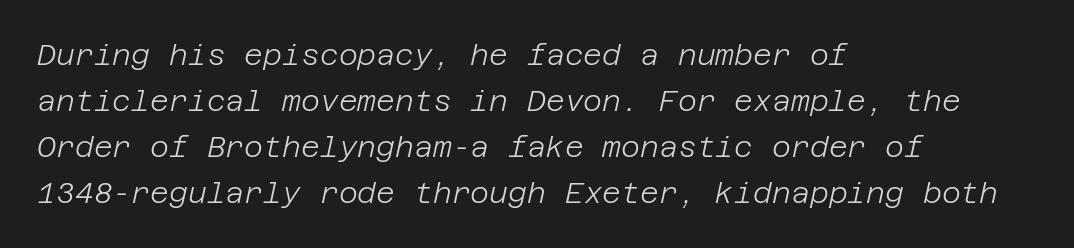
{"italic": "yes", "lean": "right", "slant_degrees": 12, "bold": "no", "weight": "light", "width": "normal", "stroke_contrast": "low", "x_height": "large", "underline": "no", "align": "left", "line_spacing": "normal", "line_spacing_ratio": 1.59, "letter_spacing": "normal", "letter_spacing_em": 0.0, "glyph_px": 29}
